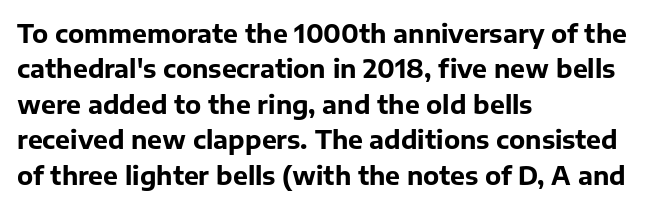
The strokes are fattened all the way to bold. Does the copy run flush right? No — it runs flush left. The face used here is rendered with its standard letterfit. Does the leading feel generous? No, just average. The typography opts for an upright posture over an oblique one.
